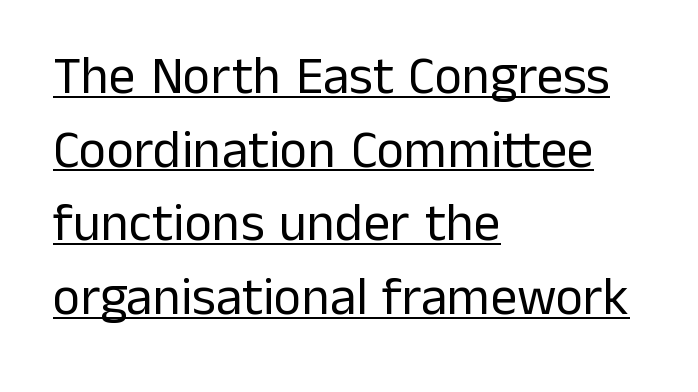
{"serif": "no", "italic": "no", "bold": "no", "weight": "regular", "width": "normal", "stroke_contrast": "low", "x_height": "medium", "monospaced": "no", "underline": "yes", "align": "left", "line_spacing": "normal", "line_spacing_ratio": 1.39, "letter_spacing": "normal", "letter_spacing_em": 0.0, "glyph_px": 53}
